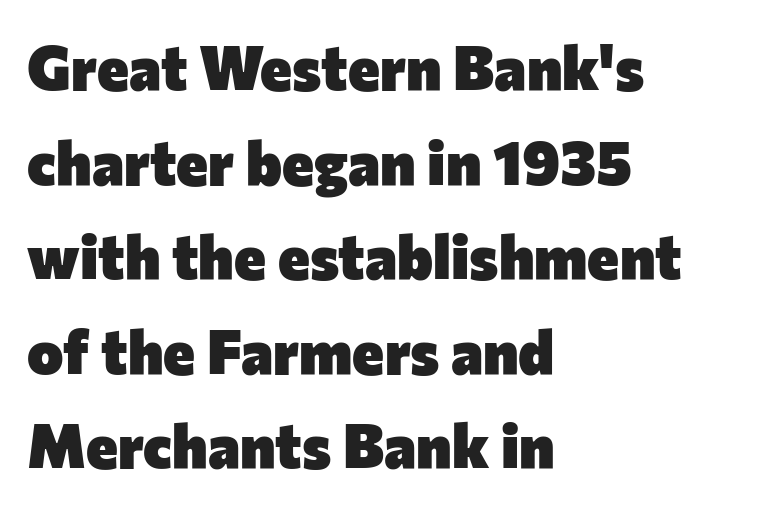
{"serif": "no", "italic": "no", "bold": "yes", "weight": "heavy", "width": "normal", "stroke_contrast": "low", "x_height": "medium", "monospaced": "no", "underline": "no", "align": "left", "line_spacing": "normal", "line_spacing_ratio": 1.55, "letter_spacing": "normal", "letter_spacing_em": 0.0, "glyph_px": 61}
